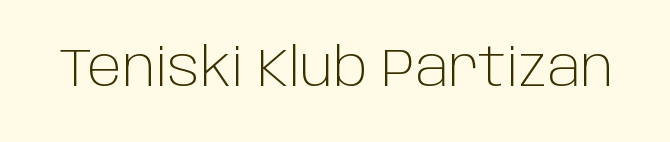
Q: Is the text bold? A: No.
Q: Is the text italic (slanted)? A: No, it is upright.
Q: Is the typeface a serif or a sans-serif typeface? A: Sans-serif.
Q: Is the text underlined? A: No.
Q: Is the spacing between letters normal or unusually wide? A: Normal.
Q: Width (condensed, normal, or wide)? A: Normal.
Q: Stroke contrast? A: Low.
Q: x-height? A: Large.
Q: Monospaced? A: No.
